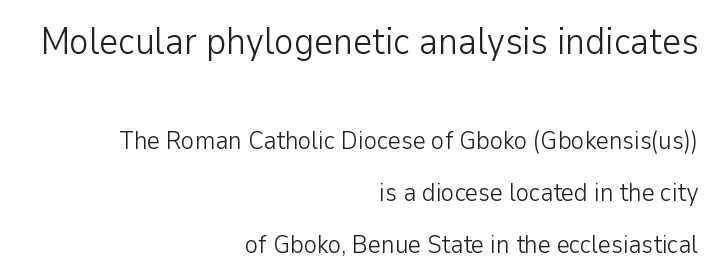
{"serif": "no", "italic": "no", "bold": "no", "weight": "light", "width": "normal", "stroke_contrast": "low", "x_height": "medium", "monospaced": "no", "underline": "no", "align": "right", "line_spacing": "loose", "line_spacing_ratio": 2.08, "letter_spacing": "normal", "letter_spacing_em": 0.0, "larger_block": "first", "size_ratio": 1.48, "glyph_px": 37}
